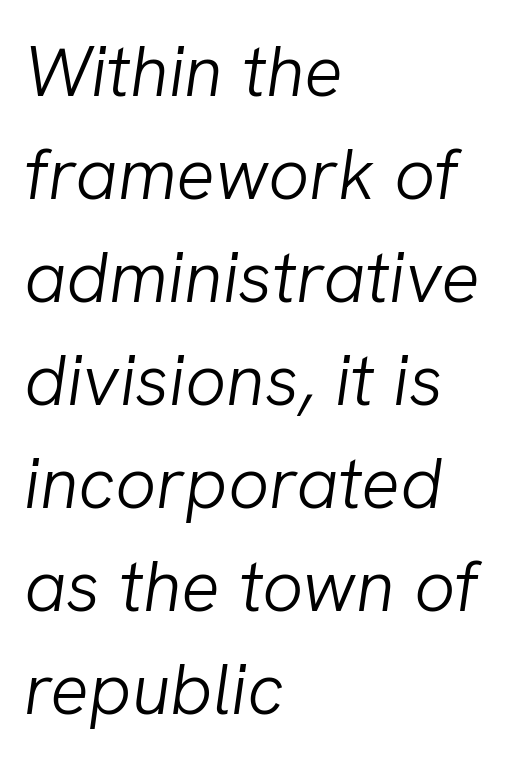
The image shows 72 px light type, italic (leaning right); set left-aligned, normal line spacing (1.43x), normal letter spacing, not underlined; low stroke contrast and a medium x-height.
